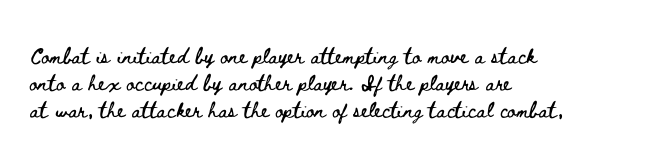
The vertical gap from one line to the next is medium. The letters sit at their default tracking, neither squeezed nor spread. A student would call this left alignment; a typographer would say flush left, rag right.
